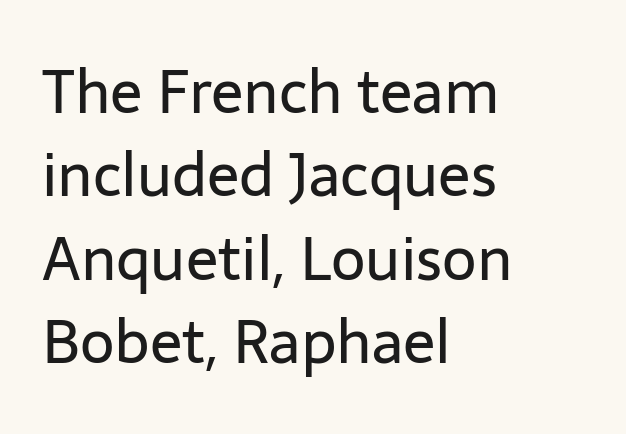
Q: Is the text bold? A: No.
Q: Is the text italic (slanted)? A: No, it is upright.
Q: Is the typeface a serif or a sans-serif typeface? A: Sans-serif.
Q: Is the text underlined? A: No.
Q: How is the paragraph aligned? A: Left-aligned.
Q: Is the spacing between letters normal or unusually wide? A: Normal.
Q: Is the spacing between lines tight, normal or loose? A: Normal.
Q: Width (condensed, normal, or wide)? A: Normal.
Q: Stroke contrast? A: Low.
Q: x-height? A: Medium.
Q: Monospaced? A: No.
